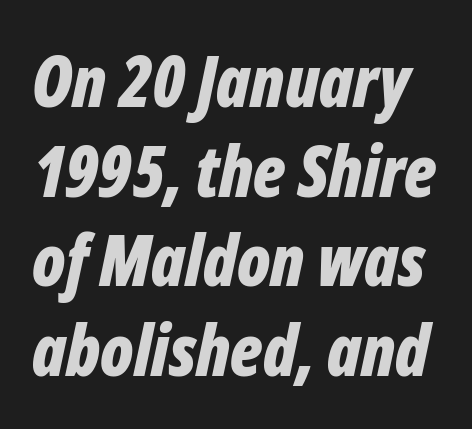
The image shows 70 px bold, condensed type, italic (leaning right); set normal line spacing (1.28x), normal letter spacing, not underlined; low stroke contrast and a medium x-height.
